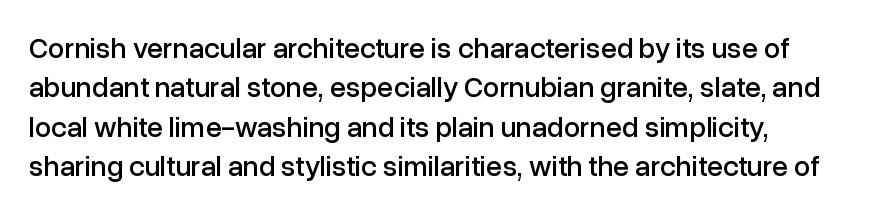
{"serif": "no", "italic": "no", "width": "normal", "stroke_contrast": "low", "x_height": "medium", "monospaced": "no", "underline": "no", "line_spacing": "normal", "line_spacing_ratio": 1.36, "letter_spacing": "normal", "letter_spacing_em": 0.0, "glyph_px": 29}
